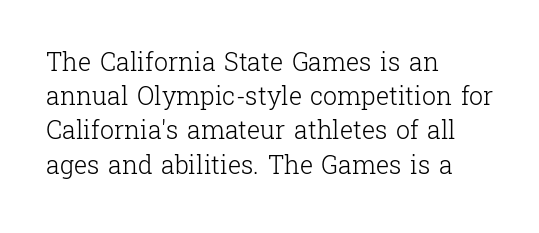
The image shows 25 px text type, upright; set left-aligned, normal line spacing (1.37x), normal letter spacing, not underlined.
